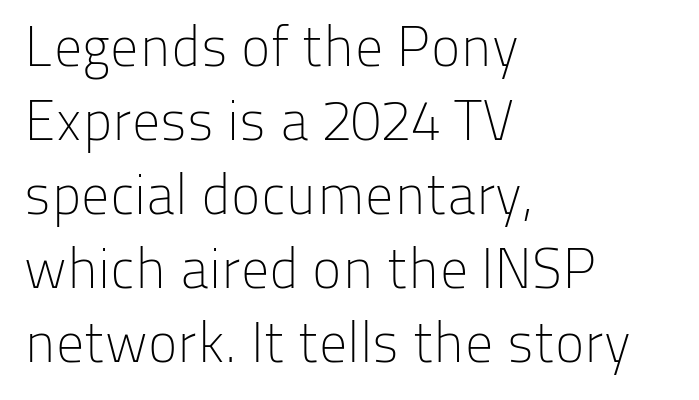
{"serif": "no", "italic": "no", "bold": "no", "weight": "light", "width": "normal", "stroke_contrast": "low", "x_height": "medium", "monospaced": "no", "underline": "no", "align": "left", "line_spacing": "normal", "line_spacing_ratio": 1.32, "letter_spacing": "normal", "letter_spacing_em": 0.0, "glyph_px": 56}
